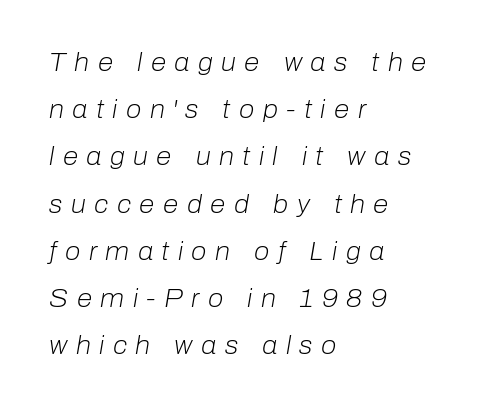
The gap between lines stays unmarked. Is this a heavy cut? Hardly; it is regular or lighter. Quick note: italic. Visually the block forms a straight wall on the left and a jagged coastline on the right. Spacing between characters has been opened up far beyond the box default.
